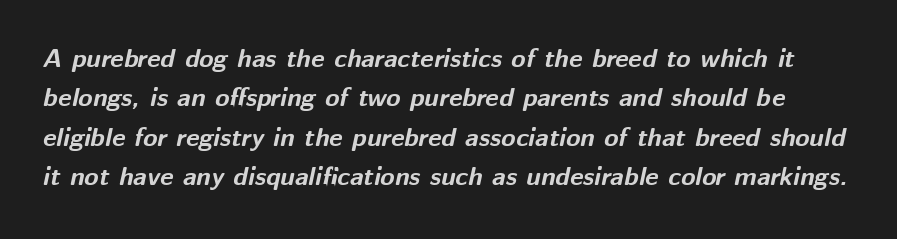
Has an underline been added? It has not. The tracking reads as untouched default to a designer's eye. How heavy is the stroke? Heavy — this is a bold. Compared with ordinary roman type, these characters are visibly tilted.
